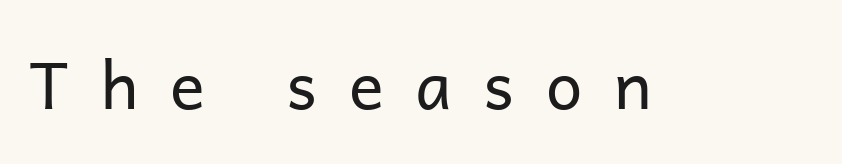
Here the glyphs are tracked loosely, breaking word shapes into spaced letters. Does the lettering tilt? It doesn't — this is upright. The passage shown is not underscored anywhere. These glyphs show unthickened strokes, regular width or finer.
